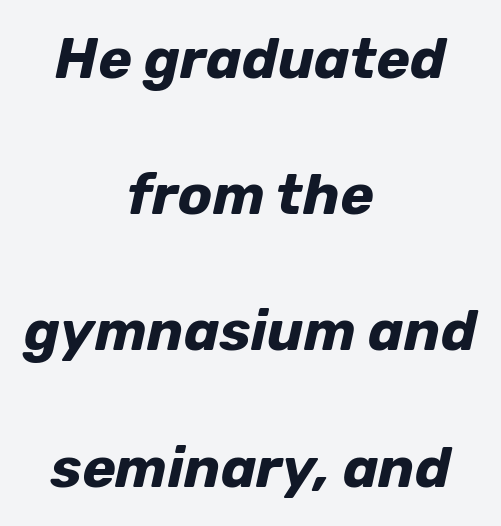
Q: Is the text bold? A: Yes.
Q: Is the text italic (slanted)? A: Yes, it leans right by about 12 degrees.
Q: Is the text underlined? A: No.
Q: How is the paragraph aligned? A: Centered.
Q: Is the spacing between letters normal or unusually wide? A: Normal.
Q: Is the spacing between lines tight, normal or loose? A: Loose.
Q: Width (condensed, normal, or wide)? A: Normal.
Q: Stroke contrast? A: Low.
Q: x-height? A: Medium.
Q: Monospaced? A: No.
